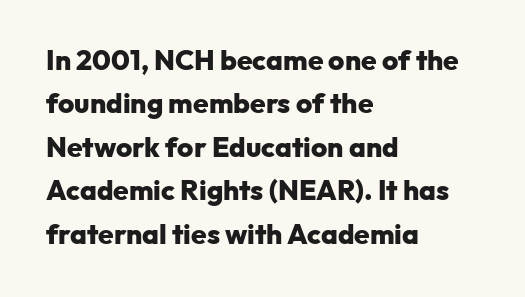
Q: Is the text bold? A: Yes.
Q: Is the text italic (slanted)? A: No, it is upright.
Q: Is the typeface a serif or a sans-serif typeface? A: Sans-serif.
Q: Is the text underlined? A: No.
Q: How is the paragraph aligned? A: Left-aligned.
Q: Is the spacing between letters normal or unusually wide? A: Normal.
Q: Is the spacing between lines tight, normal or loose? A: Normal.
Q: Width (condensed, normal, or wide)? A: Normal.
Q: Stroke contrast? A: Low.
Q: x-height? A: Medium.
Q: Monospaced? A: No.
